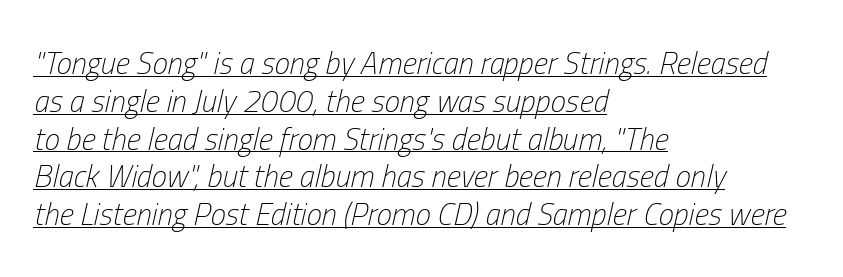
The image shows 31 px light, condensed type, italic (leaning right); set left-aligned, line spacing 1.22x, normal letter spacing, underlined; low stroke contrast and a medium x-height.
